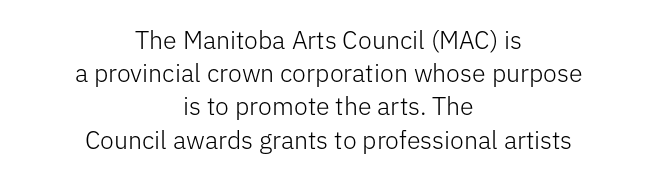
Glyph-to-glyph distance matches everyday printed text. Check under the words: just untouched page. Does the lettering tilt? It doesn't — this is upright. Unbolded letterforms with no extra heft. Is there much room between lines? A standard amount, neither cramped nor airy.
